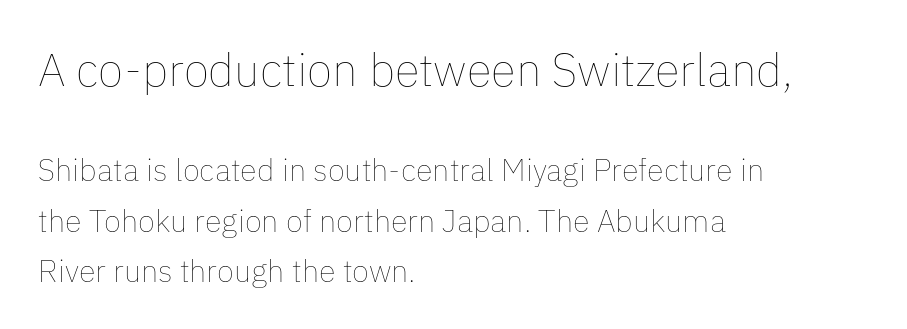
Q: Is the text bold? A: No.
Q: Is the text italic (slanted)? A: No, it is upright.
Q: Is the text underlined? A: No.
Q: How is the paragraph aligned? A: Left-aligned.
Q: Is the spacing between letters normal or unusually wide? A: Normal.
Q: Is the spacing between lines tight, normal or loose? A: Normal.
Q: Which block of text is set in a larger size, the first (top) or the second (bottom)? A: The first (top) one.
Q: Width (condensed, normal, or wide)? A: Normal.
Q: Stroke contrast? A: Low.
Q: x-height? A: Medium.
Q: Monospaced? A: No.
